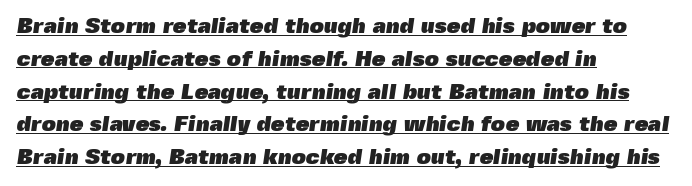
The image shows 22 px bold type; set left-aligned, normal line spacing (1.49x), normal letter spacing, underlined.
